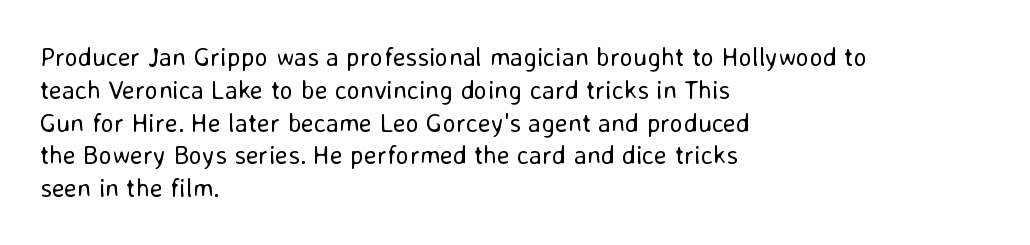
{"italic": "no", "bold": "no", "underline": "no", "align": "left", "line_spacing": "normal", "line_spacing_ratio": 1.26, "letter_spacing": "normal", "letter_spacing_em": 0.0, "glyph_px": 26}
